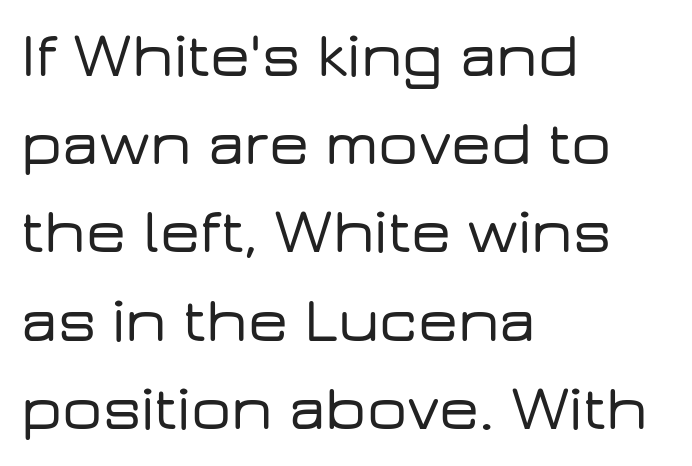
{"serif": "no", "italic": "no", "width": "wide", "stroke_contrast": "low", "x_height": "medium", "monospaced": "no", "underline": "no", "align": "left", "line_spacing": "normal", "line_spacing_ratio": 1.4, "letter_spacing": "normal", "letter_spacing_em": 0.0, "glyph_px": 63}
